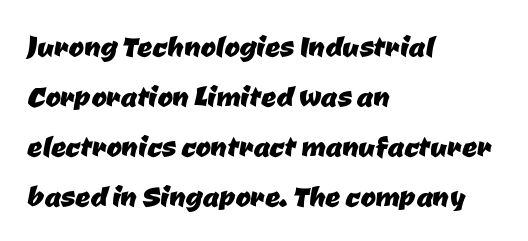
{"serif": "no", "width": "normal", "stroke_contrast": "low", "x_height": "medium", "monospaced": "no", "underline": "no", "align": "left", "line_spacing": "normal", "line_spacing_ratio": 1.35, "letter_spacing": "normal", "letter_spacing_em": 0.0, "glyph_px": 37}
